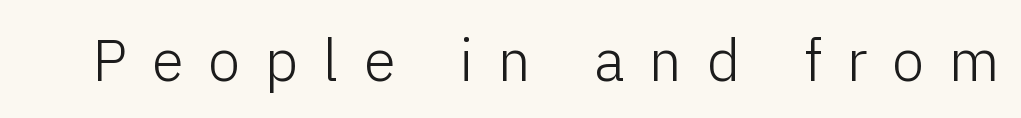
The image shows 58 px light sans-serif type, upright; set unusually wide letter spacing (+0.43 em), not underlined; low stroke contrast and a medium x-height.
